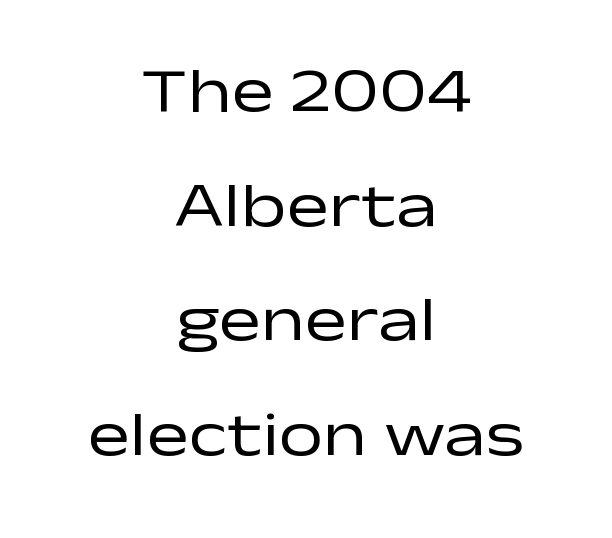
The image shows 63 px regular-weight, wide sans-serif type, upright; set centered, line spacing 1.82x, normal letter spacing, not underlined; low stroke contrast and a medium x-height.
